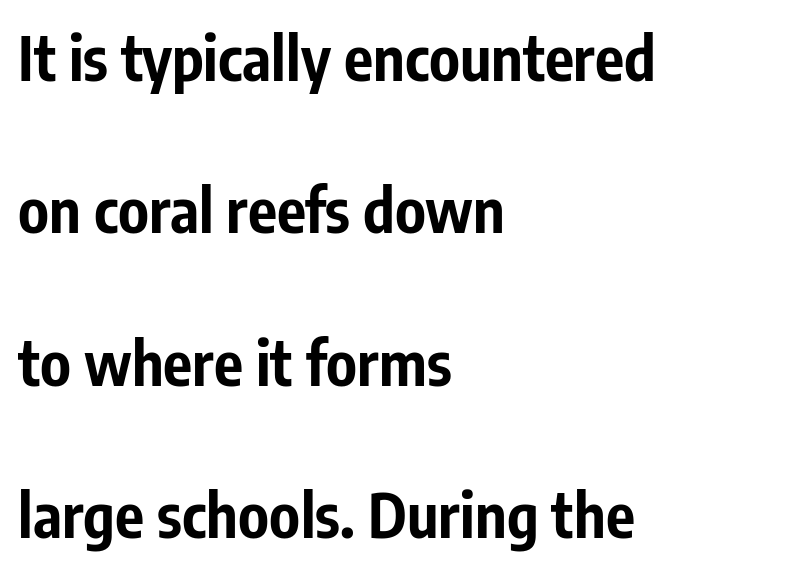
Caption: bold face, heavy strokes. In terms of posture, this sample is upright. The paragraph shown leans on its left margin. You could not count columns in this text — the font is proportionally spaced. The specimen omits any rule beneath the text block's lines. The passage shown has conventional tracking throughout.
